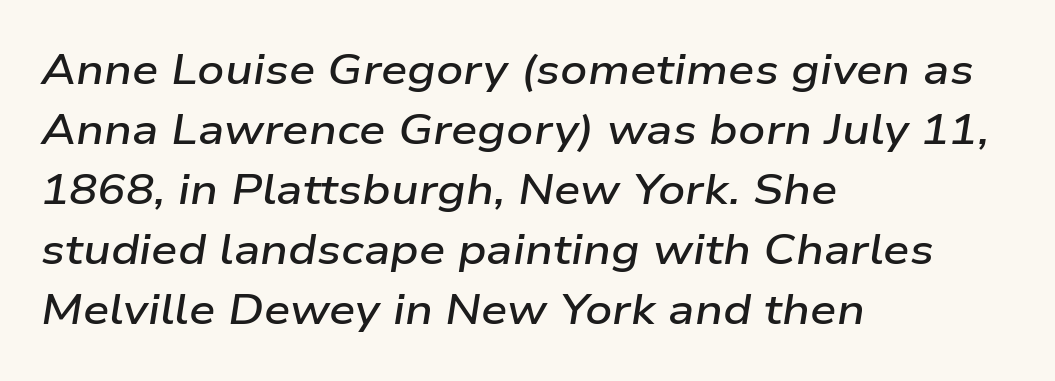
The image shows 42 px semibold, wide type, italic (leaning right); set left-aligned, normal line spacing (1.43x), normal letter spacing, not underlined; low stroke contrast and a medium x-height.
